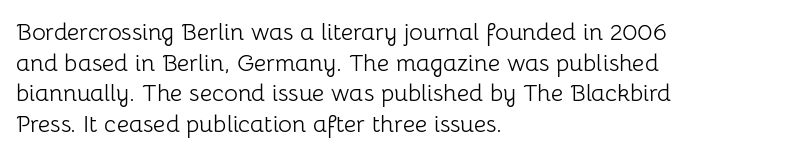
Is the type heavy? It reads as light-to-regular instead. Leftover space on each line is placed entirely after the last word. Characters follow at the spacing the type designer built in. The passage shown stacks its lines at a standard gap.
